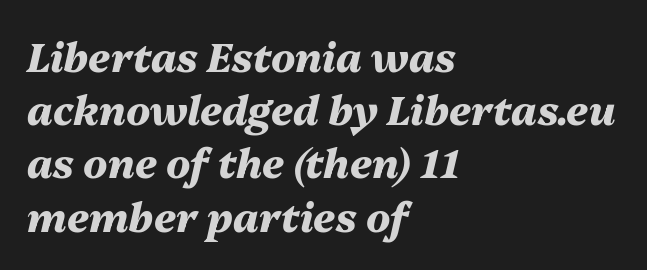
{"italic": "yes", "lean": "right", "slant_degrees": 13, "bold": "yes", "weight": "heavy", "width": "normal", "stroke_contrast": "medium", "x_height": "medium", "monospaced": "no", "underline": "no", "align": "left", "line_spacing": "normal", "line_spacing_ratio": 1.33, "letter_spacing": "normal", "letter_spacing_em": 0.0, "glyph_px": 40}
